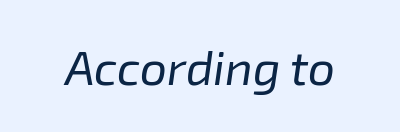
The image shows 48 px regular-weight type, italic (leaning right); set normal letter spacing, not underlined; low stroke contrast and a medium x-height.
